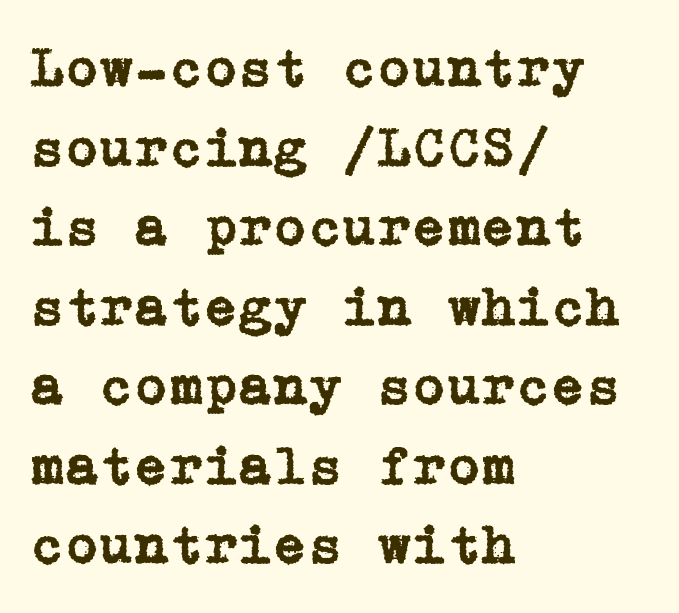
The image shows 56 px serif type, upright; set left-aligned, normal line spacing (1.42x), normal letter spacing, not underlined; low stroke contrast and a medium x-height.
